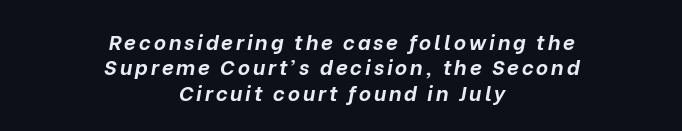
Only glyphs here, with clear space below each row. Every letter is thick-stroked: bold, no question. Notice how the stems are inclined rather than vertical — that's the hallmark of italics. Visually the block forms a symmetrical silhouette, jagged on both flanks.
